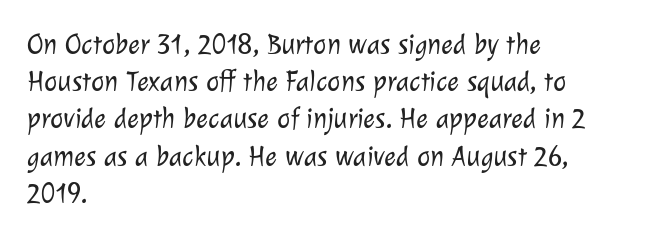
Q: Is the text bold? A: No.
Q: Is the typeface a serif or a sans-serif typeface? A: Sans-serif.
Q: Is the text underlined? A: No.
Q: How is the paragraph aligned? A: Left-aligned.
Q: Is the spacing between letters normal or unusually wide? A: Normal.
Q: Is the spacing between lines tight, normal or loose? A: Normal.
Q: Width (condensed, normal, or wide)? A: Normal.
Q: Stroke contrast? A: Low.
Q: x-height? A: Medium.
Q: Monospaced? A: No.
